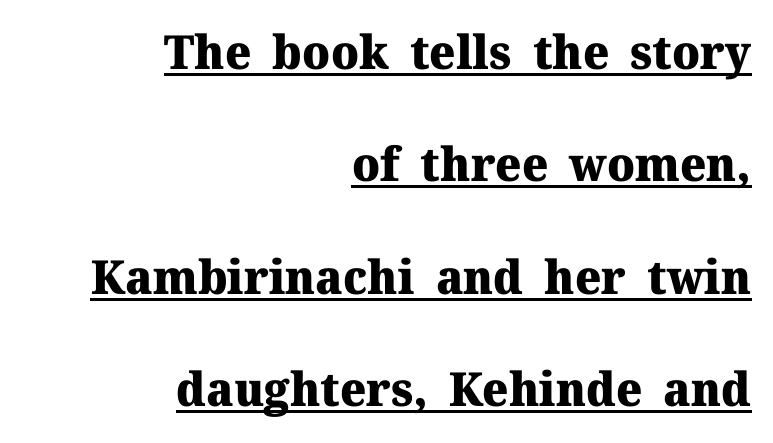
Q: Is the text bold? A: Yes.
Q: Is the text italic (slanted)? A: No, it is upright.
Q: Is the typeface a serif or a sans-serif typeface? A: Serif.
Q: Is the text underlined? A: Yes.
Q: How is the paragraph aligned? A: Right-aligned.
Q: Is the spacing between letters normal or unusually wide? A: Normal.
Q: Is the spacing between lines tight, normal or loose? A: Loose.
Q: Width (condensed, normal, or wide)? A: Normal.
Q: Stroke contrast? A: Medium.
Q: x-height? A: Medium.
Q: Monospaced? A: No.
